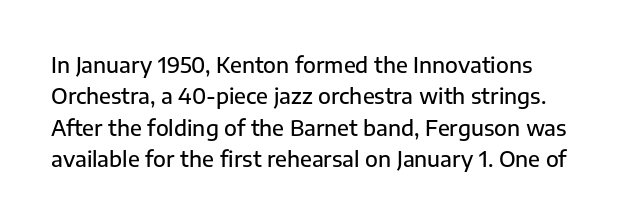
Q: Is the text bold? A: Semi-bold.
Q: Is the text italic (slanted)? A: No, it is upright.
Q: Is the text underlined? A: No.
Q: Is the spacing between letters normal or unusually wide? A: Normal.
Q: Is the spacing between lines tight, normal or loose? A: Normal.
